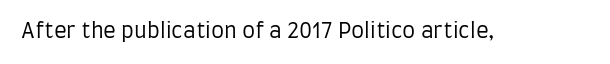
The image shows 21 px text type, upright; set normal letter spacing, not underlined.
